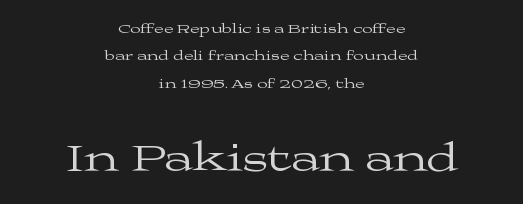
How would I describe the line gaps? Wide and relaxed. The passage shown has conventional tracking throughout. Lines of text with bare space underneath. Italic: no, the glyphs are upright roman. Serifs: yes, visible at the terminals of the letterforms.
